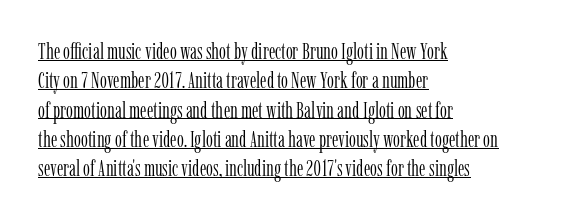
{"italic": "no", "bold": "no", "underline": "yes", "align": "left", "line_spacing": "normal", "line_spacing_ratio": 1.33, "letter_spacing": "normal", "letter_spacing_em": 0.0, "glyph_px": 22}
